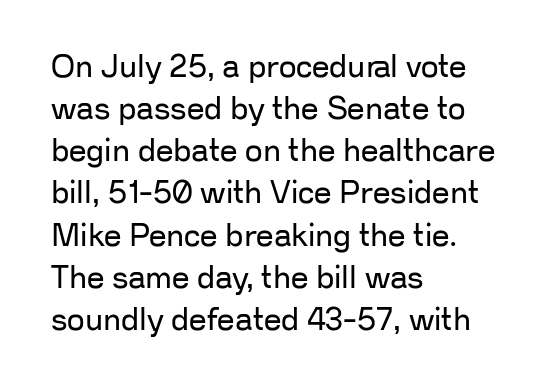
{"serif": "no", "italic": "no", "bold": "no", "weight": "regular", "width": "normal", "stroke_contrast": "low", "x_height": "medium", "monospaced": "no", "underline": "no", "align": "left", "line_spacing": "normal", "line_spacing_ratio": 1.36, "letter_spacing": "normal", "letter_spacing_em": 0.0, "glyph_px": 31}
